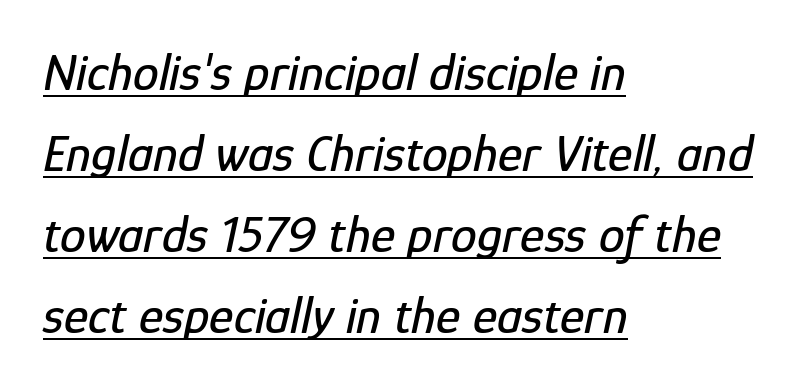
Spacing verdict: proportional, widths tailored to each character. Alignment: flush left. Posture: slanted. Inter-character spacing is left at the font's built-in metrics.
